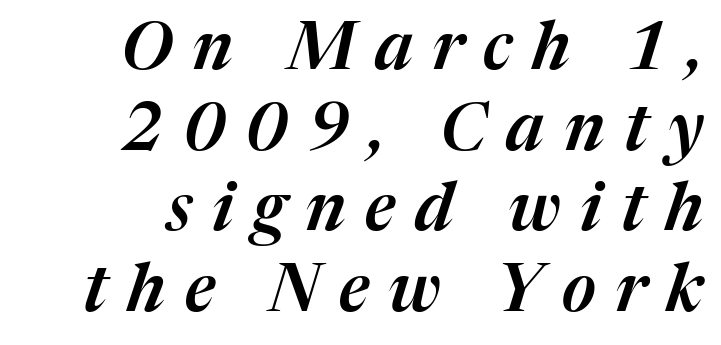
A typesetter would call this proportional, since set widths differ per character. Yep, that's italic — everything's leaning. Check under the words: just untouched page. The rendering anchors every line to the right-hand side. Display-style spreading of the glyphs; the letterfit is very open.
